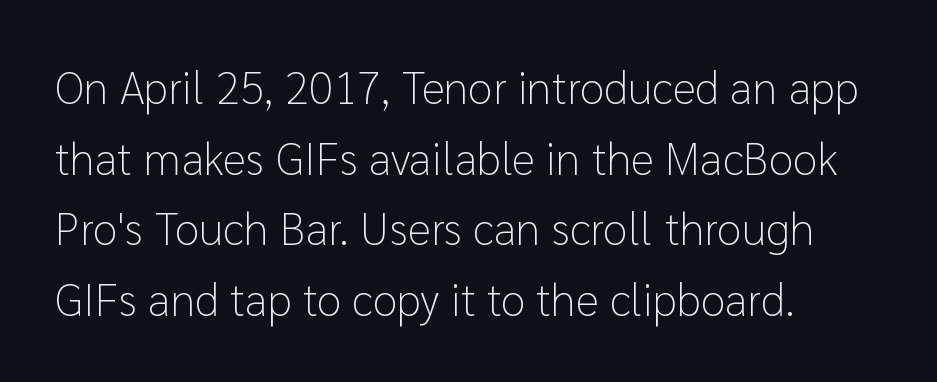
The image shows 45 px light sans-serif type, upright; set left-aligned, normal line spacing (1.57x), normal letter spacing, not underlined; low stroke contrast and a medium x-height.
